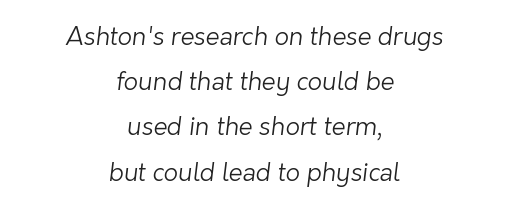
Q: Is the text bold? A: No.
Q: Is the text underlined? A: No.
Q: How is the paragraph aligned? A: Centered.
Q: Is the spacing between letters normal or unusually wide? A: Normal.
